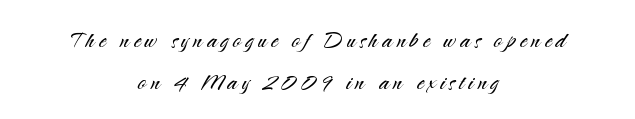
{"serif": "no", "bold": "no", "weight": "light", "width": "normal", "stroke_contrast": "medium", "x_height": "small", "monospaced": "no", "underline": "no", "align": "center", "line_spacing": "normal", "line_spacing_ratio": 1.46, "glyph_px": 29}
